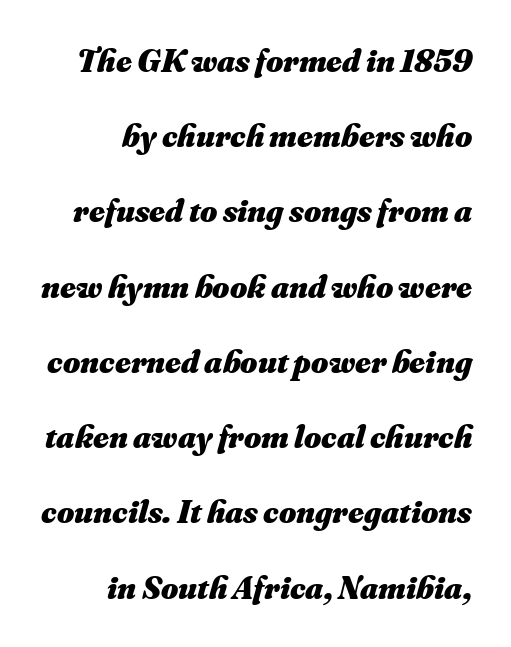
{"italic": "yes", "lean": "right", "slant_degrees": 16, "bold": "yes", "weight": "heavy", "width": "normal", "stroke_contrast": "medium", "x_height": "small", "monospaced": "no", "underline": "no", "align": "right", "line_spacing": "loose", "line_spacing_ratio": 2.28, "letter_spacing": "normal", "letter_spacing_em": 0.0, "glyph_px": 33}
